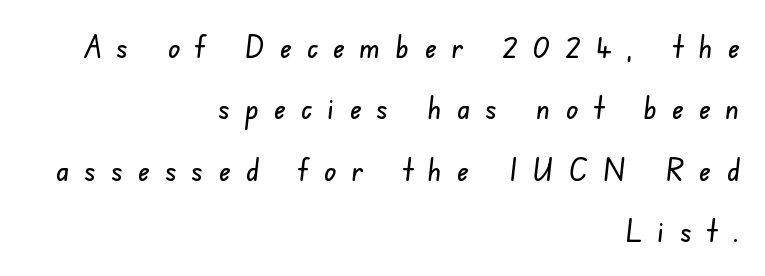
{"serif": "no", "width": "condensed", "stroke_contrast": "low", "x_height": "small", "monospaced": "no", "underline": "no", "align": "right", "line_spacing": "loose", "line_spacing_ratio": 1.92, "letter_spacing": "wide", "letter_spacing_em": 0.48, "glyph_px": 32}
